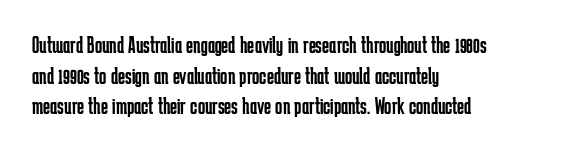
The image shows 24 px text type, upright; set left-aligned, normal line spacing (1.28x), normal letter spacing, not underlined.
